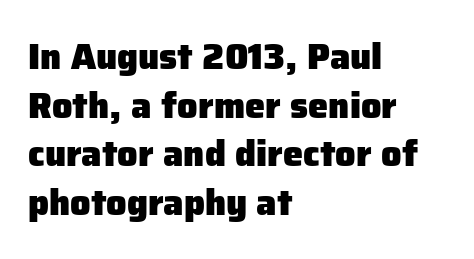
Think of a printed novel: that variable character pitch is what you see here. The lines in this sample share a left origin and differ only in where they stop. Does the weight exceed regular? Yes, all the way to bold. The font's upright variant was chosen for this text. Each row of text sits above clean, open space.
